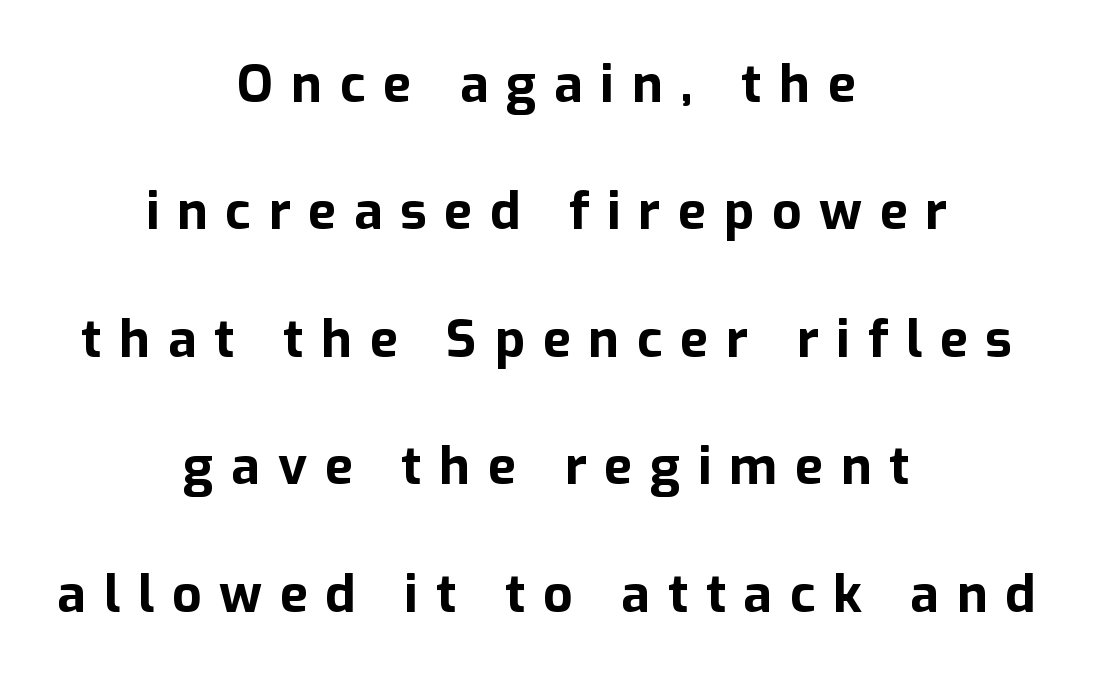
Tall strokes in this sample are plumb rather than angled. Words float on clear page, feet unadorned. Letter spacing: wide. The paragraph shown floats in the horizontal middle.
